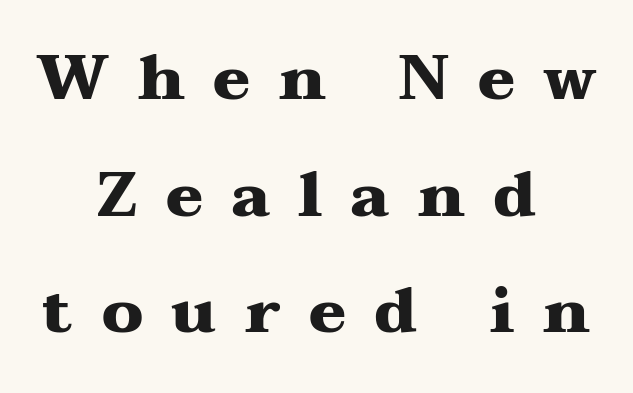
These lines are composed in type with serifs. This rendering widens character spacing well past its baseline value. The letters stand upright; this is a roman face. Each row of text sits above clean, open space. Layout note: lines centered. The passage shown is typed in a proportional face where columns would drift.
